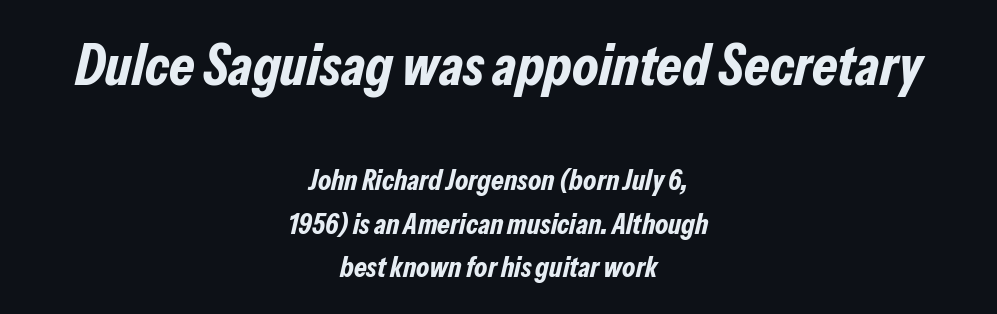
The letters advance in unequal steps, a hallmark of proportional type. The compositor balanced each line on the midline. Two sizes are in play, and the larger belongs to the first block. The rendering uses a bold face; every stroke is thick and dark. Spacing between characters is what you'd get straight out of the box. The rows are spaced the way most documents space them.
